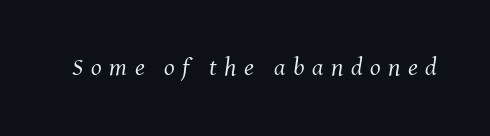
Q: Is the text bold? A: No.
Q: Is the text italic (slanted)? A: Yes, it leans right by about 8 degrees.
Q: Is the text underlined? A: No.
Q: Is the spacing between letters normal or unusually wide? A: Unusually wide.
